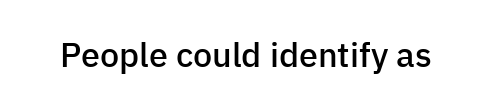
Q: Is the text bold? A: Semi-bold.
Q: Is the text italic (slanted)? A: No, it is upright.
Q: Is the typeface a serif or a sans-serif typeface? A: Sans-serif.
Q: Is the text underlined? A: No.
Q: Is the spacing between letters normal or unusually wide? A: Normal.
Q: Width (condensed, normal, or wide)? A: Normal.
Q: Stroke contrast? A: Low.
Q: x-height? A: Medium.
Q: Monospaced? A: No.
